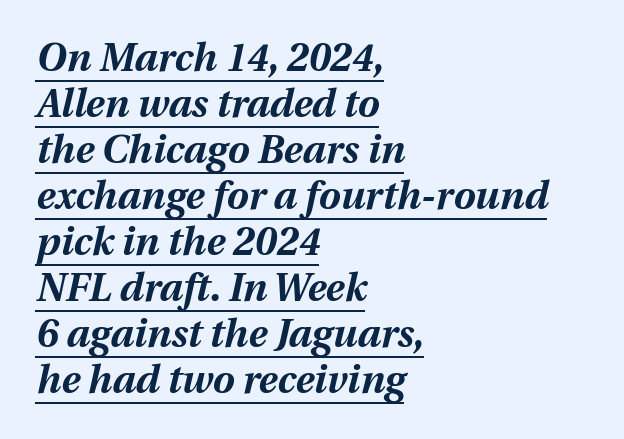
The image shows 39 px bold type, italic (leaning right); set left-aligned, line spacing 1.18x, normal letter spacing, underlined; medium stroke contrast and a medium x-height.
